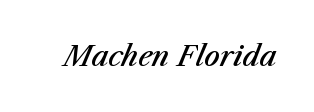
The image shows 28 px semibold type, italic (leaning right); set normal letter spacing, not underlined; medium stroke contrast and a medium x-height.
